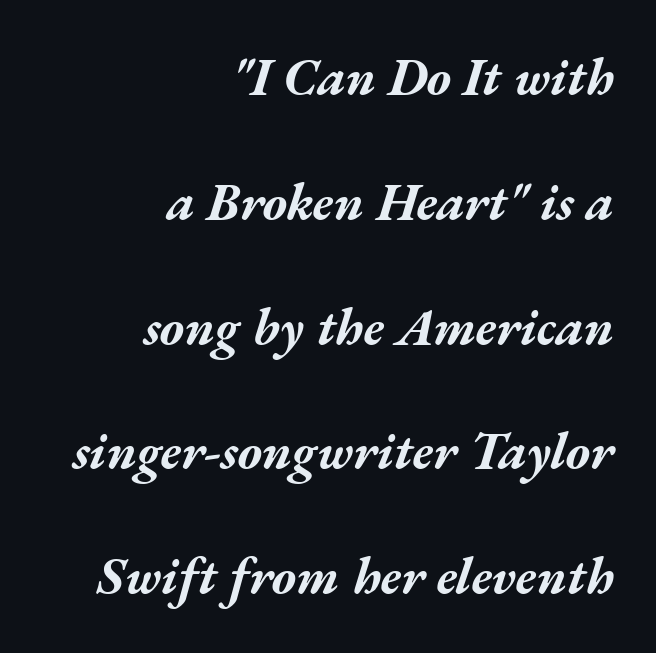
Bare-footed words on every line. The rendering anchors every line to the right-hand side. The typography opts for an oblique posture over an upright one. The gaps between neighbouring characters are ordinary and unremarkable. Each letter keeps its own natural width here, so spacing adapts to shape. In terms of weight, the rendering is a true, heavy bold.
